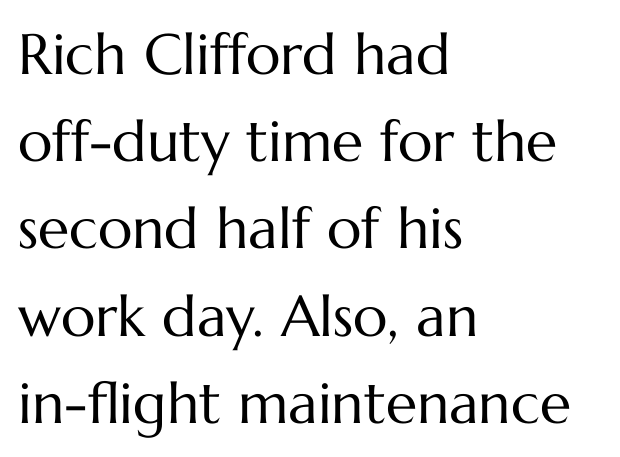
Q: Is the text bold? A: No.
Q: Is the text italic (slanted)? A: No, it is upright.
Q: Is the text underlined? A: No.
Q: How is the paragraph aligned? A: Left-aligned.
Q: Is the spacing between letters normal or unusually wide? A: Normal.
Q: Is the spacing between lines tight, normal or loose? A: Normal.
Q: Width (condensed, normal, or wide)? A: Normal.
Q: Stroke contrast? A: Medium.
Q: x-height? A: Medium.
Q: Monospaced? A: No.
